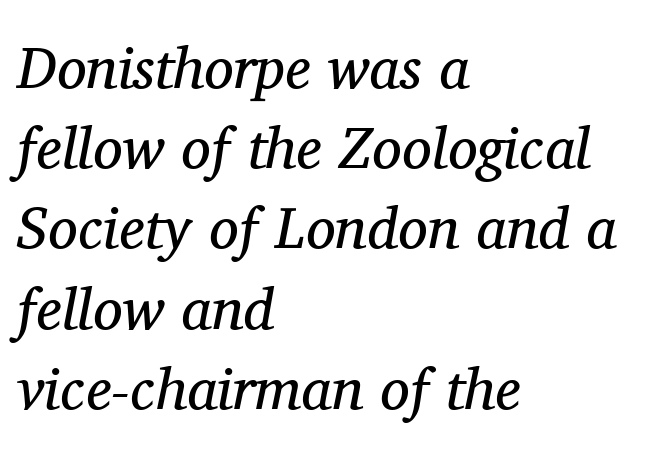
Q: Is the text bold? A: No.
Q: Is the text italic (slanted)? A: Yes, it leans right by about 11 degrees.
Q: Is the typeface a serif or a sans-serif typeface? A: Serif.
Q: Is the text underlined? A: No.
Q: How is the paragraph aligned? A: Left-aligned.
Q: Is the spacing between letters normal or unusually wide? A: Normal.
Q: Is the spacing between lines tight, normal or loose? A: Normal.
Q: Width (condensed, normal, or wide)? A: Normal.
Q: Stroke contrast? A: Medium.
Q: x-height? A: Medium.
Q: Monospaced? A: No.
